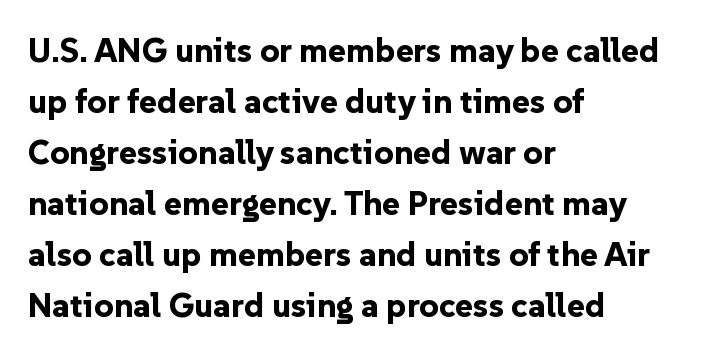
Q: Is the text bold? A: Yes.
Q: Is the text italic (slanted)? A: No, it is upright.
Q: Is the typeface a serif or a sans-serif typeface? A: Sans-serif.
Q: Is the text underlined? A: No.
Q: How is the paragraph aligned? A: Left-aligned.
Q: Is the spacing between letters normal or unusually wide? A: Normal.
Q: Is the spacing between lines tight, normal or loose? A: Normal.
Q: Width (condensed, normal, or wide)? A: Normal.
Q: Stroke contrast? A: Low.
Q: x-height? A: Medium.
Q: Monospaced? A: No.
